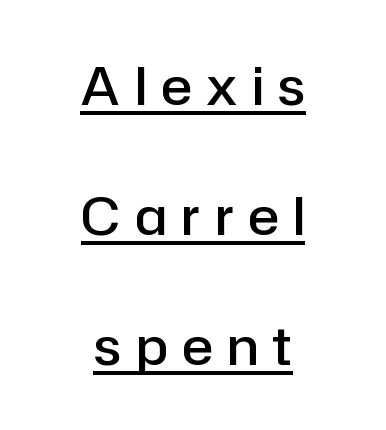
Proportional: the letters do not fall into vertical columns. Quick note: interline space is abundant. Horizontal alignment here is central, giving a formal, balanced look. Beneath each row of characters lies a ruled line. Look at the tracking — it's clearly loosened, letters drifting apart.
